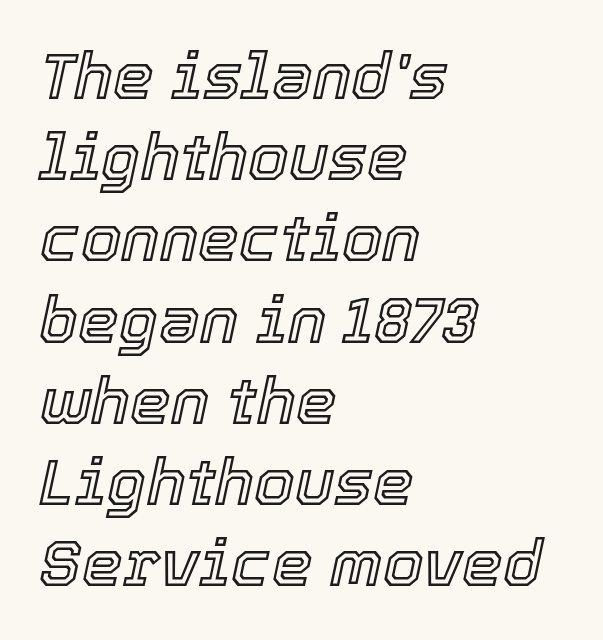
Q: Is the text italic (slanted)? A: Yes, it leans right by about 12 degrees.
Q: Is the text underlined? A: No.
Q: How is the paragraph aligned? A: Left-aligned.
Q: Is the spacing between letters normal or unusually wide? A: Normal.
Q: Is the spacing between lines tight, normal or loose? A: Normal.
Q: Width (condensed, normal, or wide)? A: Normal.
Q: x-height? A: Medium.
Q: Monospaced? A: No.
